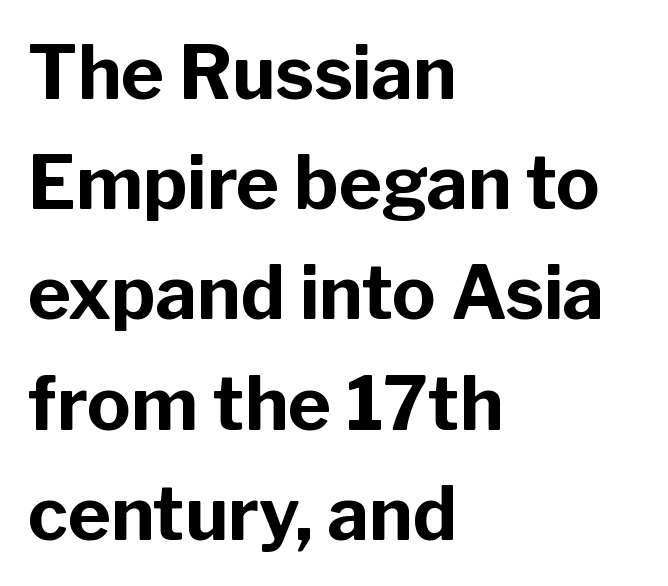
The image shows 73 px bold sans-serif type, upright; set left-aligned, normal line spacing (1.51x), normal letter spacing, not underlined; low stroke contrast and a medium x-height.
